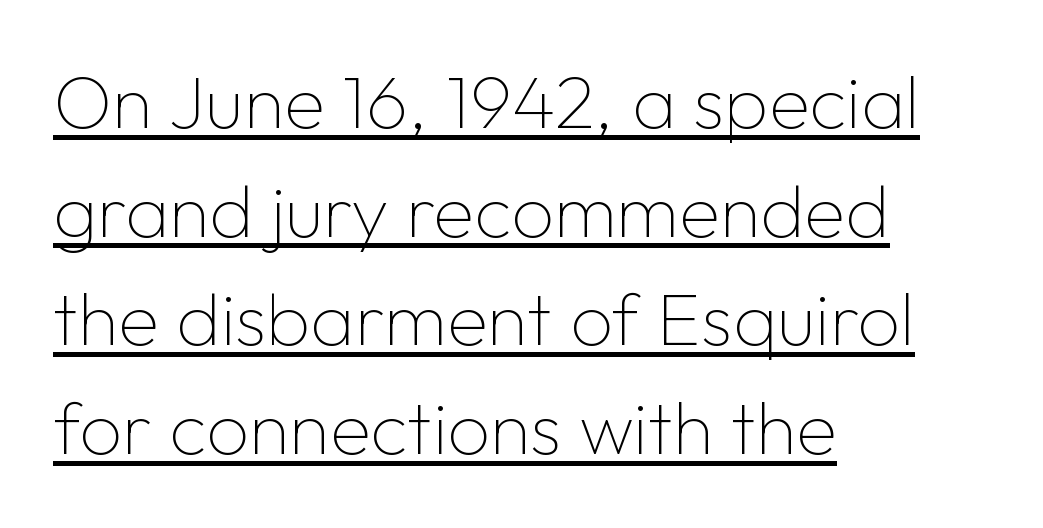
Quick note: not italic, upright. The lines are quadded left. Observe the ordinary spacing: letters are neighbours, not strangers. The passage shown is not bold in any degree.
